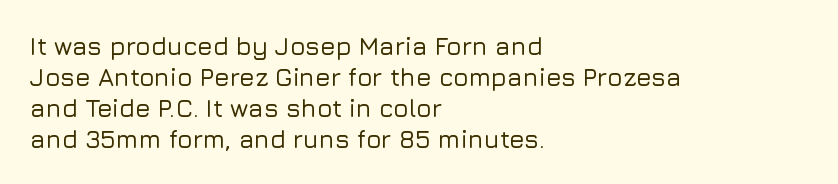
{"italic": "no", "underline": "no", "align": "left", "line_spacing_ratio": 1.24, "letter_spacing": "normal", "letter_spacing_em": 0.0, "glyph_px": 25}
